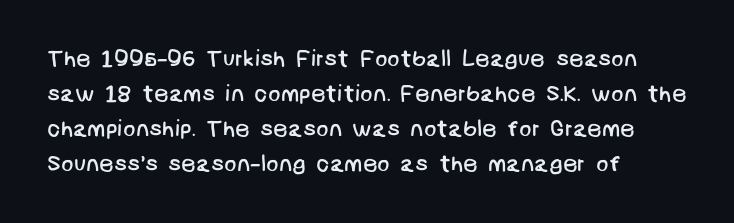
Q: Is the text bold? A: No.
Q: Is the text underlined? A: No.
Q: How is the paragraph aligned? A: Left-aligned.
Q: Is the spacing between letters normal or unusually wide? A: Normal.
Q: Is the spacing between lines tight, normal or loose? A: Normal.
